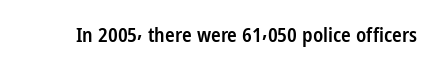
I'd describe the lettering as semibold — firm but not a full bold. The string is rendered with underlining switched off. If you drew a line through each stem, it would be perfectly vertical. Observe the ordinary spacing: letters are neighbours, not strangers.
